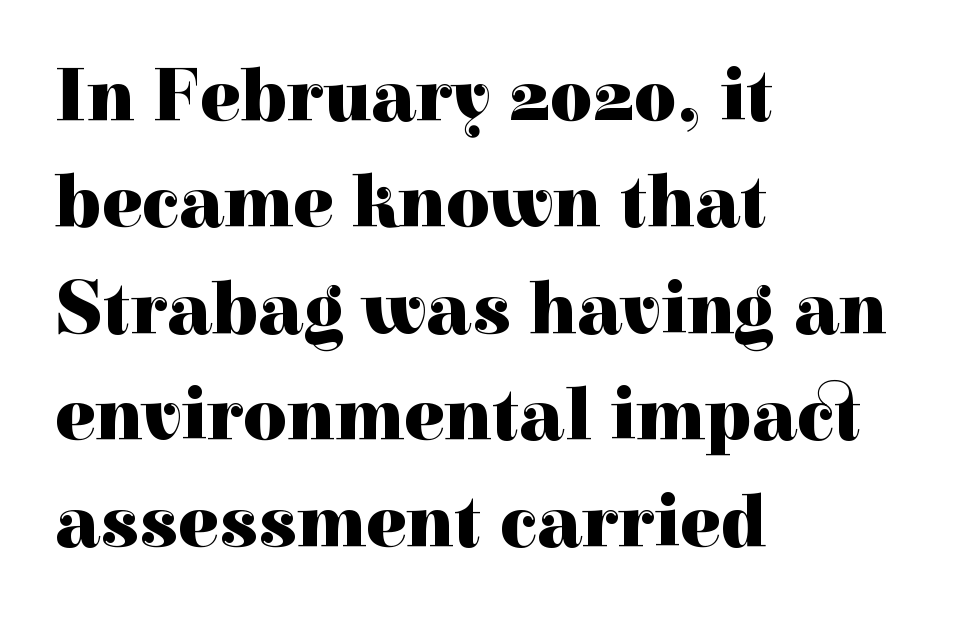
The image shows 75 px heavy serif type, upright; set left-aligned, normal line spacing (1.42x), normal letter spacing, not underlined; a medium x-height.
